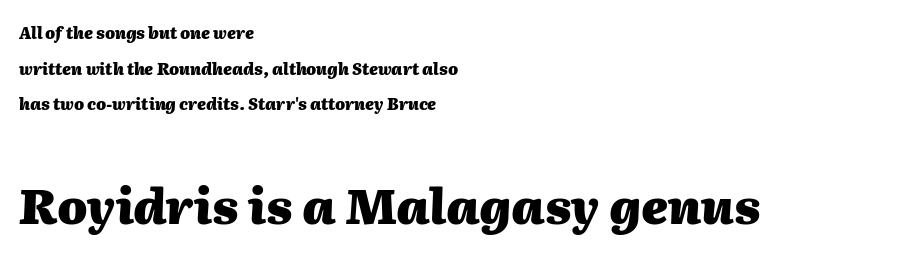
{"italic": "yes", "lean": "right", "slant_degrees": 2, "bold": "yes", "weight": "heavy", "width": "normal", "stroke_contrast": "medium", "x_height": "medium", "monospaced": "no", "underline": "no", "align": "left", "line_spacing": "loose", "line_spacing_ratio": 2.22, "letter_spacing": "normal", "letter_spacing_em": 0.0, "larger_block": "second", "size_ratio": 3.0, "glyph_px": 48}
